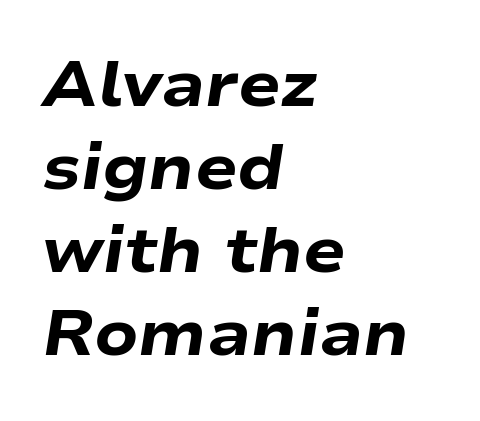
{"italic": "yes", "lean": "right", "slant_degrees": 9, "bold": "yes", "weight": "heavy", "width": "wide", "stroke_contrast": "low", "x_height": "medium", "monospaced": "no", "underline": "no", "align": "left", "line_spacing": "normal", "line_spacing_ratio": 1.32, "letter_spacing": "normal", "letter_spacing_em": 0.0, "glyph_px": 63}
